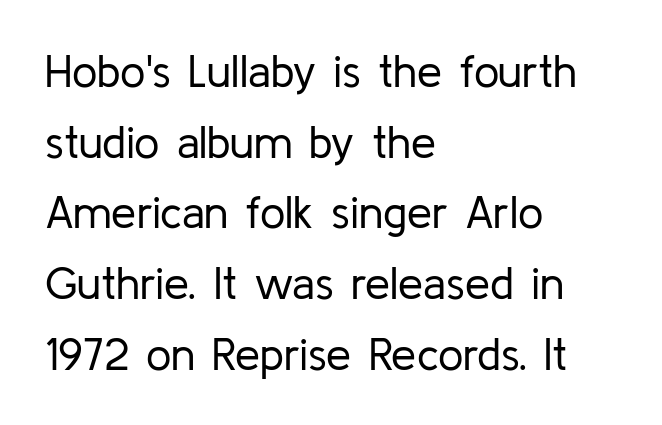
{"serif": "no", "italic": "no", "bold": "no", "weight": "regular", "width": "normal", "stroke_contrast": "low", "x_height": "medium", "monospaced": "no", "underline": "no", "align": "left", "line_spacing": "normal", "line_spacing_ratio": 1.57, "letter_spacing": "normal", "letter_spacing_em": 0.0, "glyph_px": 45}
